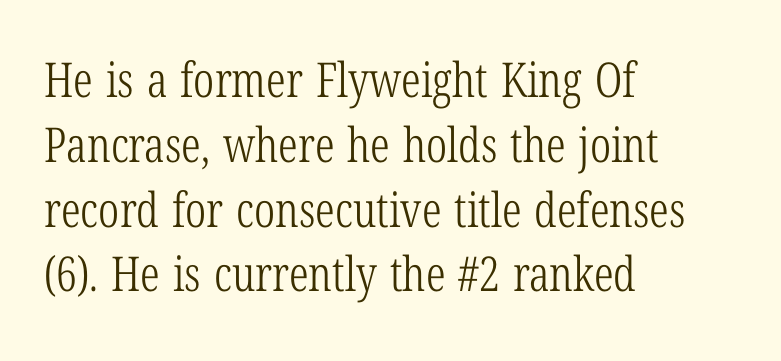
The typesetting does not lean heavy: it is not bold. Leading matches the norm, producing a regular column. The paragraph has a hard left edge and a soft right edge. Examine the stroke ends and you'll spot serifs. You could not count columns in this text — the font is proportionally spaced. You can tell it's not italic because the verticals are truly vertical.
